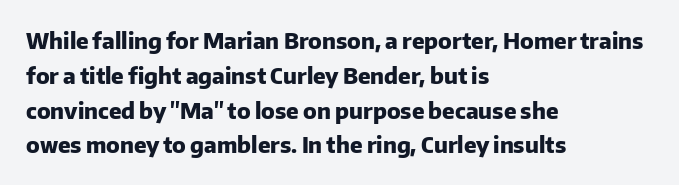
One-word summary of the alignment: left. Characters remain perfectly vertical along every line. Words float on clear page, feet unadorned. Look at the tracking — it's just the regular setting, nothing added.
